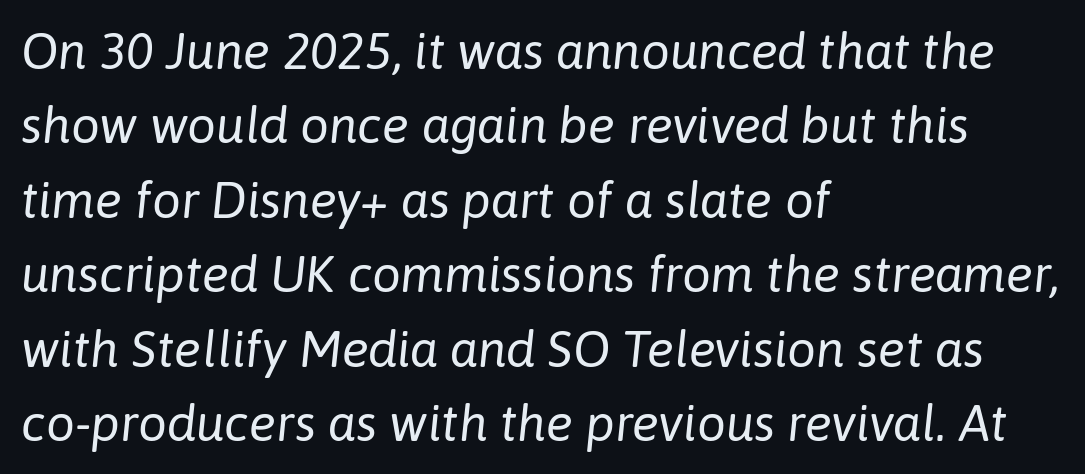
The image shows 51 px regular-weight type, italic (leaning right); set left-aligned, normal line spacing (1.46x), normal letter spacing, not underlined; low stroke contrast and a medium x-height.
